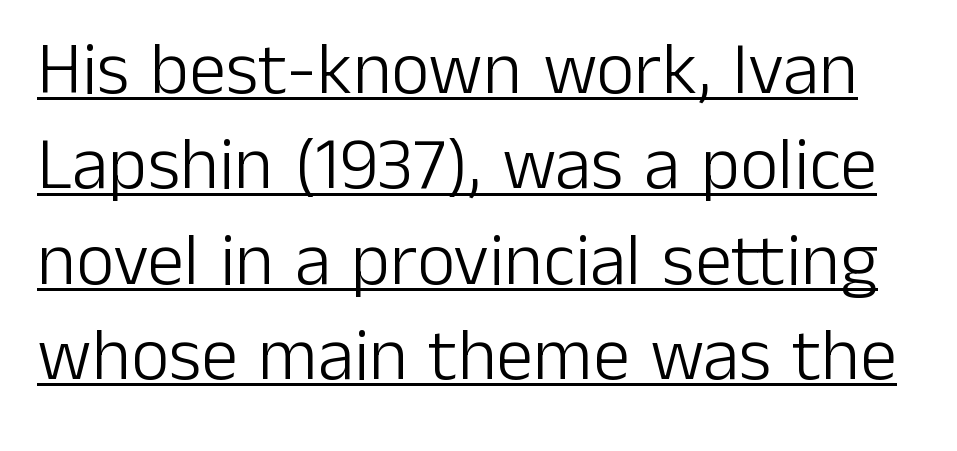
If you measured baseline to baseline, you'd find a middling distance. Weight: regular or lighter. Note the varied advance widths — an 'i' is clearly narrower than an 'm'. Observe the ordinary spacing: letters are neighbours, not strangers. Is this a sans? Yes — the strokes have no serifs.
